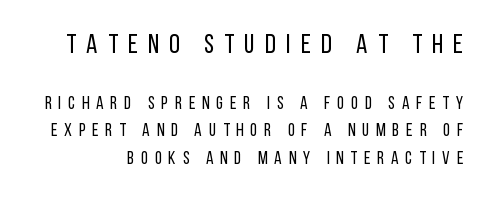
Q: Is the text bold? A: No.
Q: Is the text italic (slanted)? A: No, it is upright.
Q: Is the text underlined? A: No.
Q: Is the spacing between letters normal or unusually wide? A: Unusually wide.
Q: Is the spacing between lines tight, normal or loose? A: Normal.
Q: Which block of text is set in a larger size, the first (top) or the second (bottom)? A: The first (top) one.
